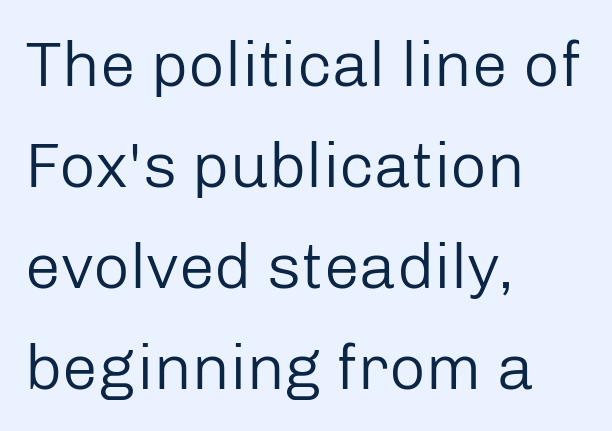
The image shows 64 px regular-weight sans-serif type, upright; set left-aligned, normal line spacing (1.58x), normal letter spacing, not underlined; low stroke contrast and a medium x-height.
